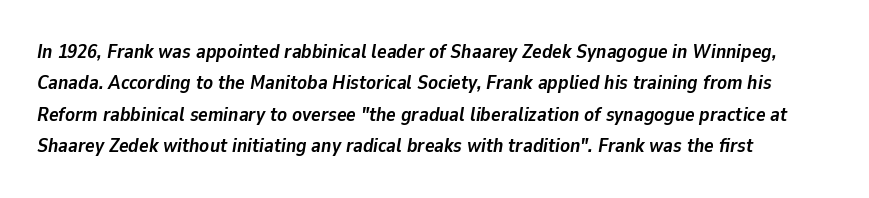
The image shows 20 px bold type, italic (leaning right); set normal line spacing (1.57x), normal letter spacing, not underlined.
